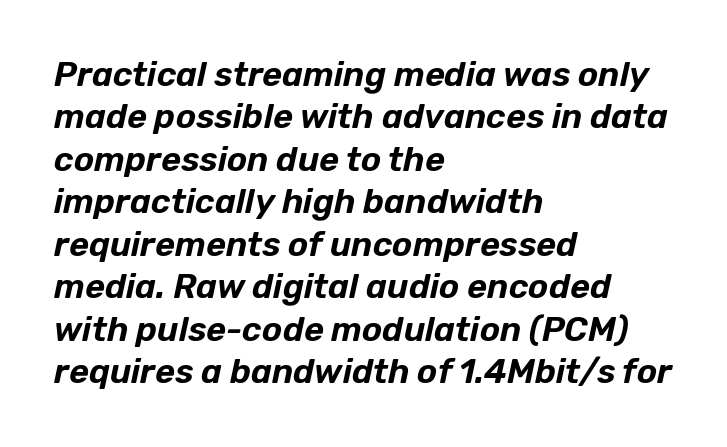
Q: Is the text italic (slanted)? A: Yes, it leans right by about 12 degrees.
Q: Is the text underlined? A: No.
Q: How is the paragraph aligned? A: Left-aligned.
Q: Is the spacing between letters normal or unusually wide? A: Normal.
Q: Is the spacing between lines tight, normal or loose? A: Normal.
Q: Width (condensed, normal, or wide)? A: Normal.
Q: Stroke contrast? A: Low.
Q: x-height? A: Medium.
Q: Monospaced? A: No.
